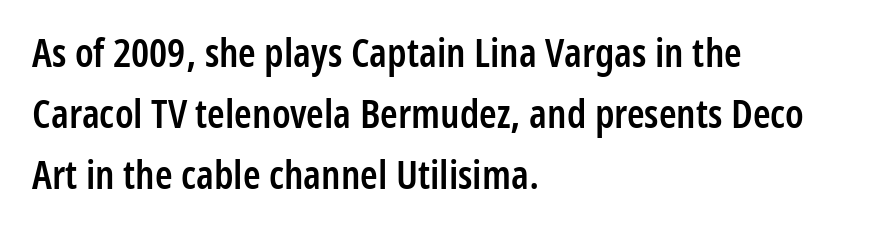
Q: Is the text bold? A: Semi-bold.
Q: Is the text italic (slanted)? A: No, it is upright.
Q: Is the typeface a serif or a sans-serif typeface? A: Sans-serif.
Q: Is the text underlined? A: No.
Q: How is the paragraph aligned? A: Left-aligned.
Q: Is the spacing between letters normal or unusually wide? A: Normal.
Q: Is the spacing between lines tight, normal or loose? A: Normal.
Q: Width (condensed, normal, or wide)? A: Condensed.
Q: Stroke contrast? A: Low.
Q: x-height? A: Medium.
Q: Monospaced? A: No.
